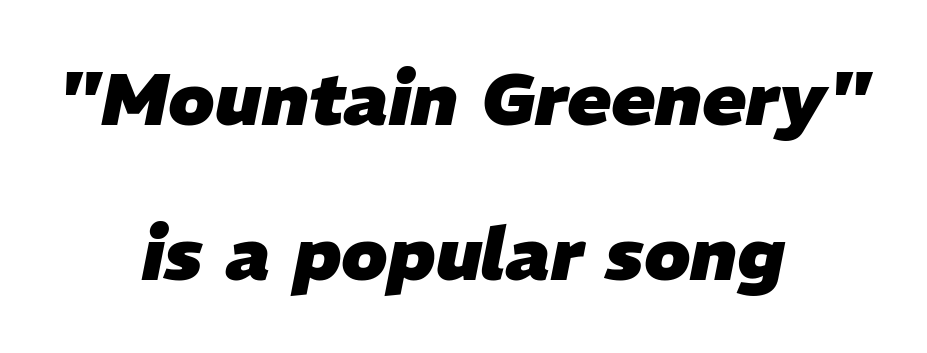
The image shows 73 px heavy type, italic (leaning right); set centered, loose line spacing (2.12x), normal letter spacing, not underlined; low stroke contrast and a medium x-height.
